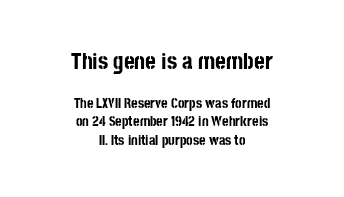
The image shows 23 px bold type, upright; set centered, normal line spacing (1.3x), normal letter spacing, not underlined; the first (top) block is 1.64x larger.
